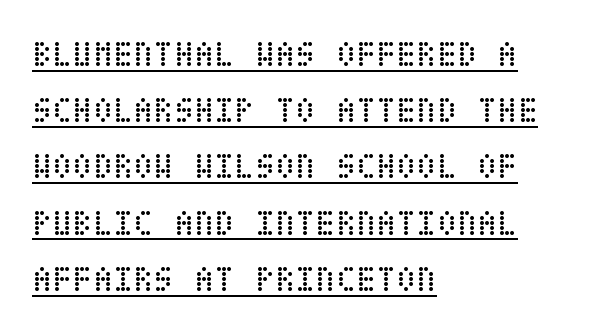
A rule runs beneath these lines of type. Caption: multi-line text, flush left, ragged right. This reads as an unemphasized weight, regular at the heaviest. Whoever set this chose a conventional vertical rhythm. Here the glyphs are tracked normally, forming tight word shapes.
